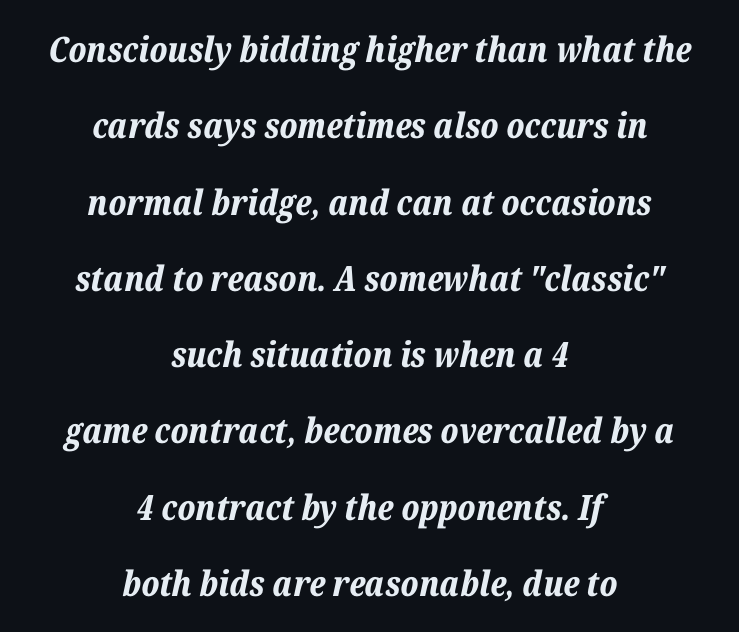
The image shows 35 px bold type, italic (leaning right); set centered, loose line spacing (2.18x), normal letter spacing, not underlined; low stroke contrast and a medium x-height.
